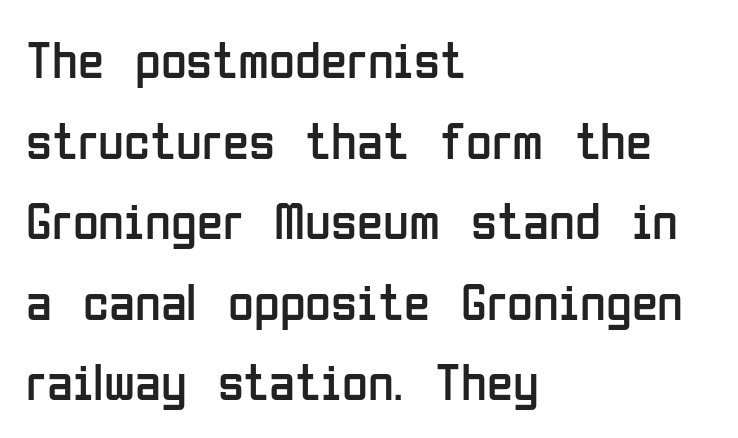
Q: Is the text bold? A: No.
Q: Is the text italic (slanted)? A: No, it is upright.
Q: Is the typeface a serif or a sans-serif typeface? A: Sans-serif.
Q: Is the text underlined? A: No.
Q: How is the paragraph aligned? A: Left-aligned.
Q: Is the spacing between letters normal or unusually wide? A: Normal.
Q: Is the spacing between lines tight, normal or loose? A: Normal.
Q: Width (condensed, normal, or wide)? A: Condensed.
Q: Stroke contrast? A: Low.
Q: x-height? A: Medium.
Q: Monospaced? A: No.
